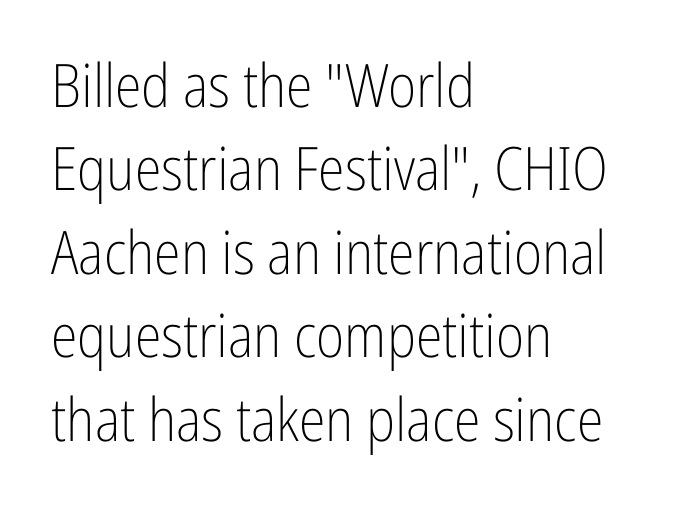
Q: Is the text bold? A: No.
Q: Is the text italic (slanted)? A: No, it is upright.
Q: Is the typeface a serif or a sans-serif typeface? A: Sans-serif.
Q: Is the text underlined? A: No.
Q: How is the paragraph aligned? A: Left-aligned.
Q: Is the spacing between letters normal or unusually wide? A: Normal.
Q: Is the spacing between lines tight, normal or loose? A: Normal.
Q: Width (condensed, normal, or wide)? A: Condensed.
Q: Stroke contrast? A: Low.
Q: x-height? A: Medium.
Q: Monospaced? A: No.
